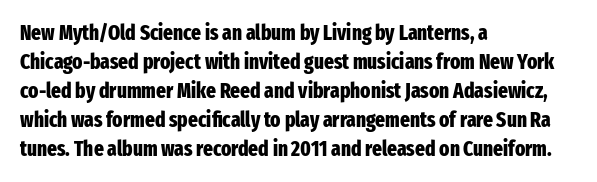
Q: Is the text bold? A: Yes.
Q: Is the text italic (slanted)? A: No, it is upright.
Q: Is the text underlined? A: No.
Q: How is the paragraph aligned? A: Left-aligned.
Q: Is the spacing between letters normal or unusually wide? A: Normal.
Q: Is the spacing between lines tight, normal or loose? A: Normal.
